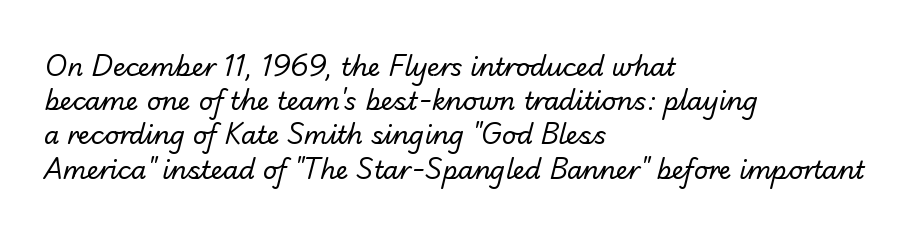
The image shows 25 px text type; set left-aligned, normal line spacing (1.37x), normal letter spacing, not underlined.
